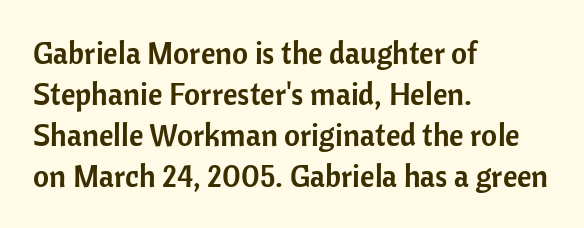
Proportional: the letters do not fall into vertical columns. The type family on display is of the sans-serif kind. Vertically, the passage feels balanced, rows spaced as you'd expect. The type sits square on the baseline with zero lean. Between one letter and the next there's only the usual sliver of space. In CSS terms this would be text-align: left.
